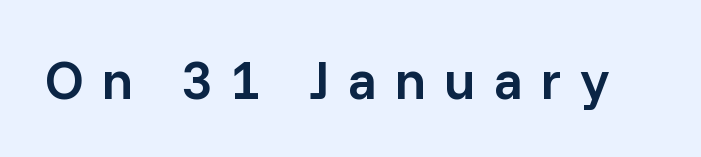
{"serif": "no", "italic": "no", "bold": "semi", "weight": "semibold", "width": "normal", "stroke_contrast": "low", "x_height": "medium", "monospaced": "no", "underline": "no", "letter_spacing": "wide", "letter_spacing_em": 0.32, "glyph_px": 55}
